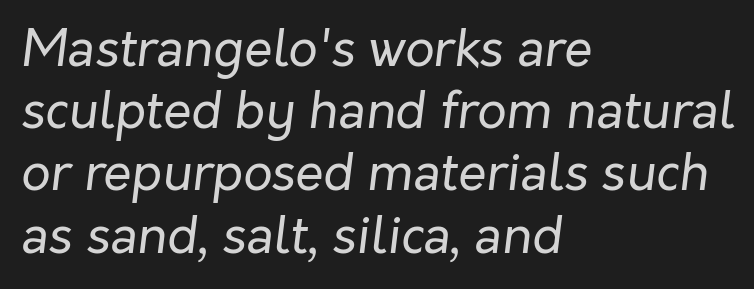
Horizontal alignment here is leftward, the default for most running prose. The font's italic variant was chosen for this text. This sample uses plain, unmodified letter spacing. No heavy texture on the line: the type isn't bold.
